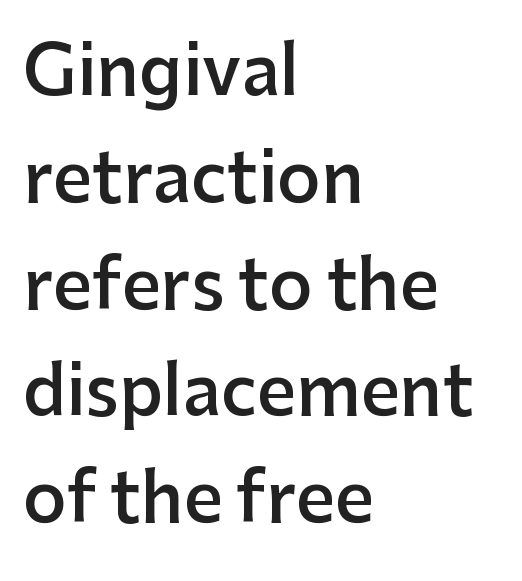
Q: Is the text bold? A: Semi-bold.
Q: Is the text italic (slanted)? A: No, it is upright.
Q: Is the typeface a serif or a sans-serif typeface? A: Sans-serif.
Q: Is the text underlined? A: No.
Q: How is the paragraph aligned? A: Left-aligned.
Q: Is the spacing between letters normal or unusually wide? A: Normal.
Q: Is the spacing between lines tight, normal or loose? A: Normal.
Q: Width (condensed, normal, or wide)? A: Normal.
Q: Stroke contrast? A: Low.
Q: x-height? A: Medium.
Q: Monospaced? A: No.
